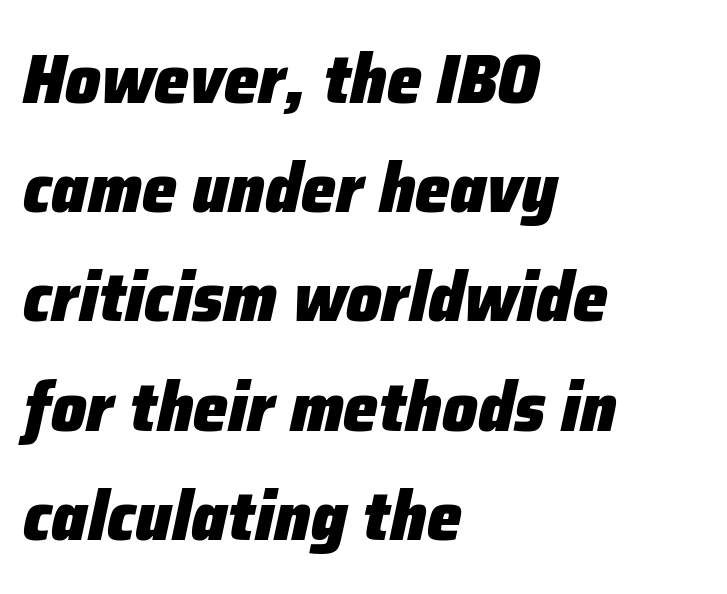
Q: Is the text bold? A: Yes.
Q: Is the text italic (slanted)? A: Yes, it leans right by about 12 degrees.
Q: Is the text underlined? A: No.
Q: How is the paragraph aligned? A: Left-aligned.
Q: Is the spacing between letters normal or unusually wide? A: Normal.
Q: Is the spacing between lines tight, normal or loose? A: Normal.
Q: Width (condensed, normal, or wide)? A: Normal.
Q: Stroke contrast? A: Low.
Q: x-height? A: Medium.
Q: Monospaced? A: No.
